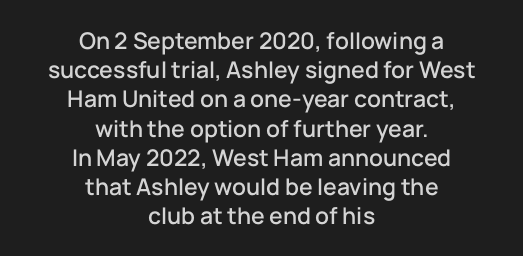
{"italic": "no", "underline": "no", "align": "center", "line_spacing": "normal", "line_spacing_ratio": 1.27, "letter_spacing": "normal", "letter_spacing_em": 0.0, "glyph_px": 23}
